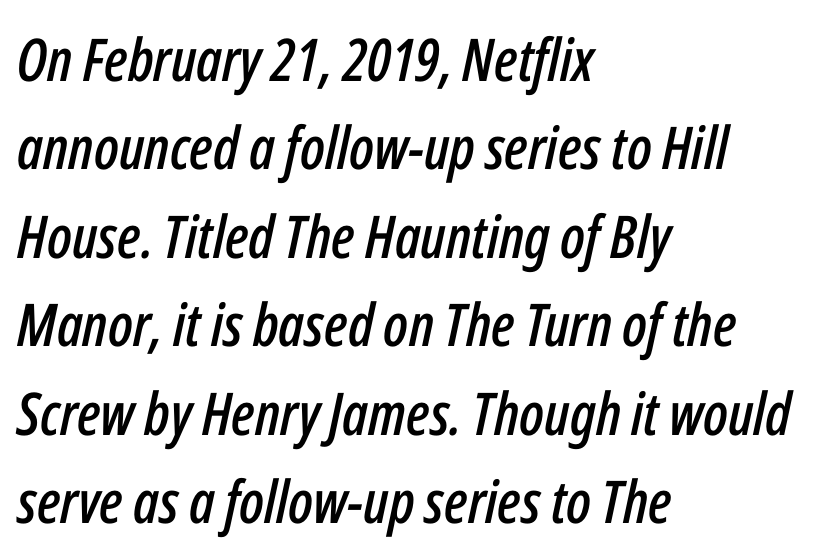
The image shows 59 px condensed type, italic (leaning right); set left-aligned, normal line spacing (1.5x), normal letter spacing, not underlined; low stroke contrast and a medium x-height.
